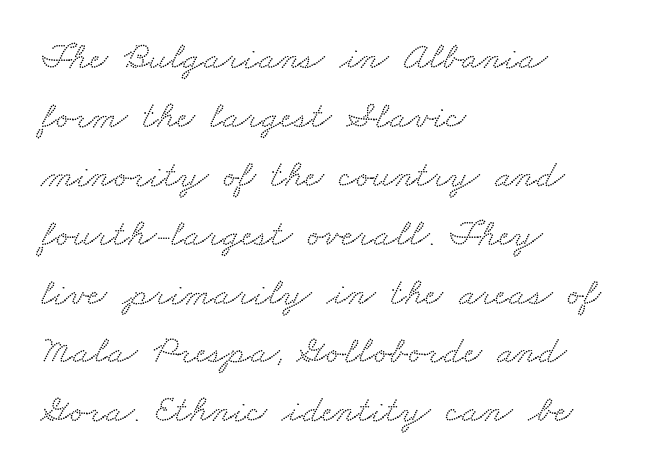
Regarding serifs, this sample has them. All the whitespace from short lines collects on the right. Quick note: underline off. Caption: standard tracking, unaltered.
